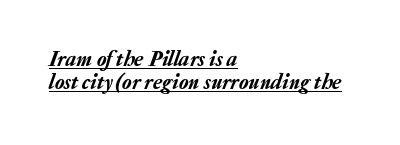
Q: Is the text italic (slanted)? A: Yes, it leans right by about 20 degrees.
Q: Is the text underlined? A: Yes.
Q: How is the paragraph aligned? A: Left-aligned.
Q: Is the spacing between letters normal or unusually wide? A: Normal.
Q: Is the spacing between lines tight, normal or loose? A: Tight.
